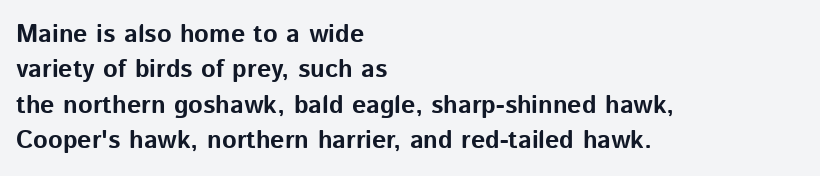
Q: Is the text bold? A: Yes.
Q: Is the text italic (slanted)? A: No, it is upright.
Q: Is the text underlined? A: No.
Q: How is the paragraph aligned? A: Left-aligned.
Q: Is the spacing between letters normal or unusually wide? A: Normal.
Q: Is the spacing between lines tight, normal or loose? A: Normal.
